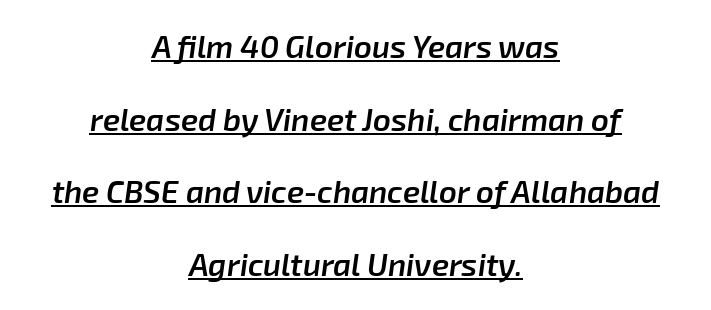
Slanted lettering throughout. Its strokes are somewhat broadened, the hallmark of semibold type. Underline: present. Rows of type keep a wide berth in the vertical direction.
